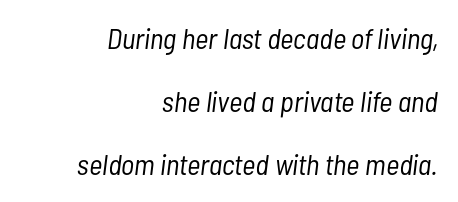
The image shows 29 px light, condensed type, italic (leaning right); set right-aligned, loose line spacing (2.18x), normal letter spacing, not underlined; low stroke contrast and a medium x-height.
